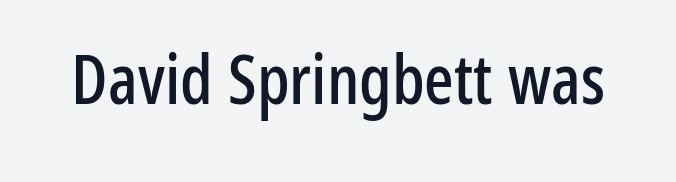
{"serif": "no", "italic": "no", "width": "condensed", "stroke_contrast": "low", "x_height": "medium", "monospaced": "no", "underline": "no", "letter_spacing": "normal", "letter_spacing_em": 0.0, "glyph_px": 69}
